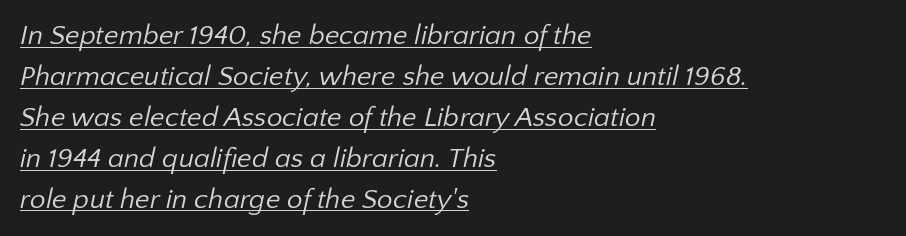
The passage shown is typed in a proportional face where columns would drift. Alignment: flush left. Does extra space separate the letters? No, they use regular spacing. Summary of weight: not heavy and not bold. Look at the bottom of the vertical strokes: they stop flat, with no serifs.
